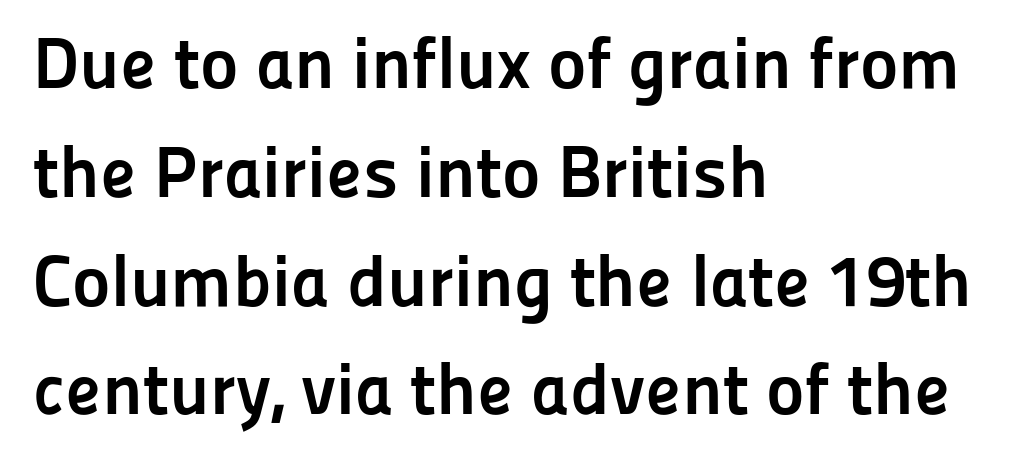
The image shows 73 px semibold sans-serif type, upright; set left-aligned, normal line spacing (1.49x), normal letter spacing, not underlined; low stroke contrast and a medium x-height.
